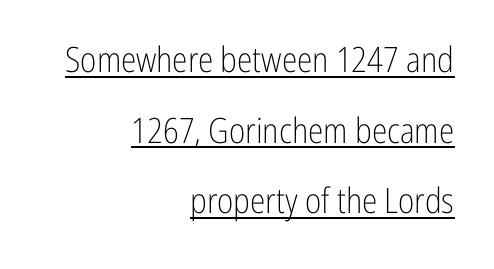
Q: Is the text bold? A: No.
Q: Is the text italic (slanted)? A: No, it is upright.
Q: Is the typeface a serif or a sans-serif typeface? A: Sans-serif.
Q: Is the text underlined? A: Yes.
Q: How is the paragraph aligned? A: Right-aligned.
Q: Is the spacing between letters normal or unusually wide? A: Normal.
Q: Is the spacing between lines tight, normal or loose? A: Loose.
Q: Width (condensed, normal, or wide)? A: Condensed.
Q: Stroke contrast? A: Low.
Q: x-height? A: Medium.
Q: Monospaced? A: No.
